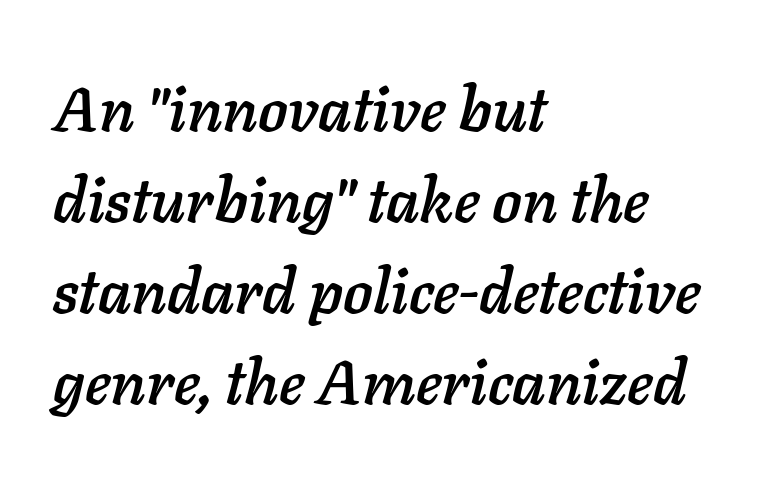
Honestly, there is no underline to notice here at all. Observe the lean: these are italic letterforms. Regarding leading, the lines here are spaced in the standard way. In terms of letterspacing, this is plain default setting.
